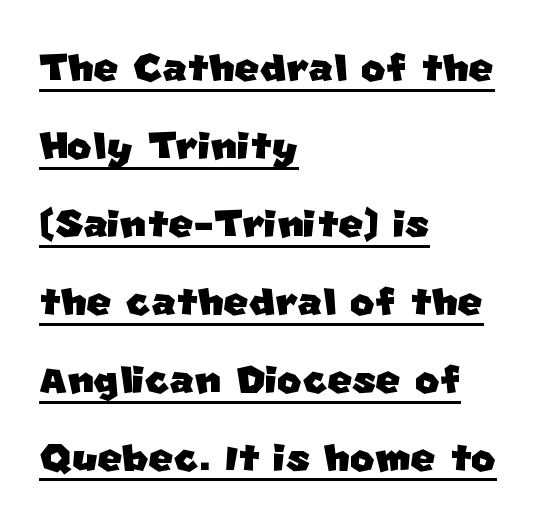
The image shows 53 px sans-serif type; set left-aligned, normal line spacing (1.47x), normal letter spacing, underlined; low stroke contrast and a large x-height.
